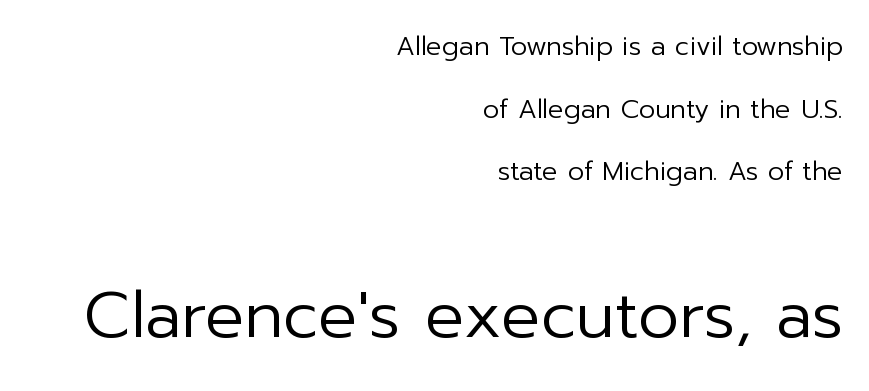
{"serif": "no", "italic": "no", "bold": "no", "weight": "regular", "width": "normal", "stroke_contrast": "low", "x_height": "medium", "monospaced": "no", "underline": "no", "align": "right", "line_spacing": "loose", "line_spacing_ratio": 2.41, "letter_spacing": "normal", "letter_spacing_em": 0.0, "larger_block": "second", "size_ratio": 2.5, "glyph_px": 65}
